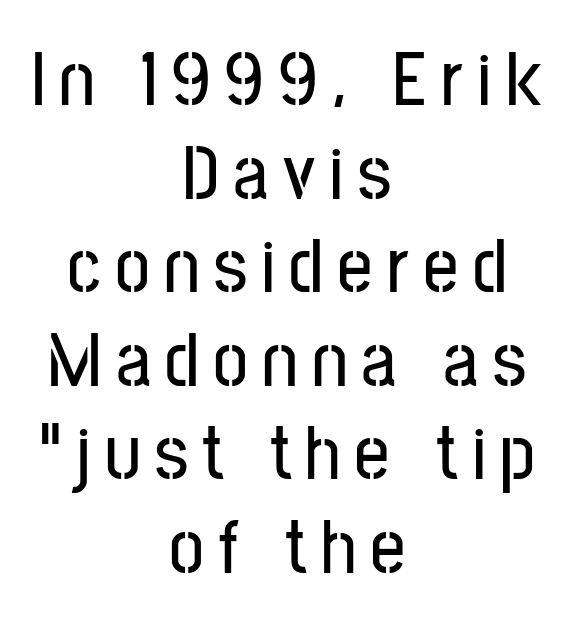
{"serif": "no", "italic": "no", "width": "condensed", "stroke_contrast": "low", "x_height": "medium", "monospaced": "no", "underline": "no", "align": "center", "line_spacing_ratio": 1.2, "glyph_px": 78}
